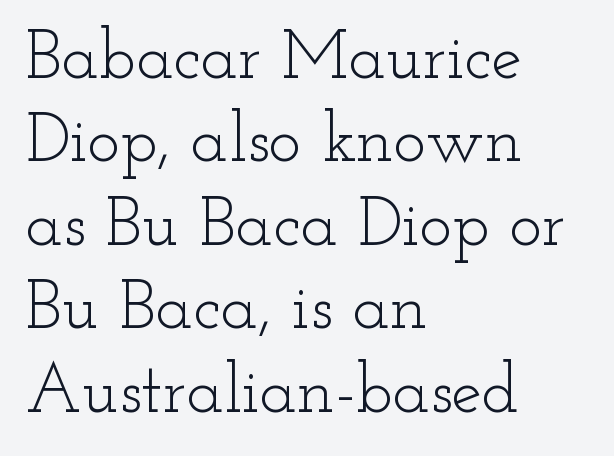
{"serif": "yes", "italic": "no", "bold": "no", "weight": "light", "width": "wide", "stroke_contrast": "low", "x_height": "small", "monospaced": "no", "underline": "no", "align": "left", "line_spacing_ratio": 1.21, "letter_spacing": "normal", "letter_spacing_em": 0.0, "glyph_px": 69}
